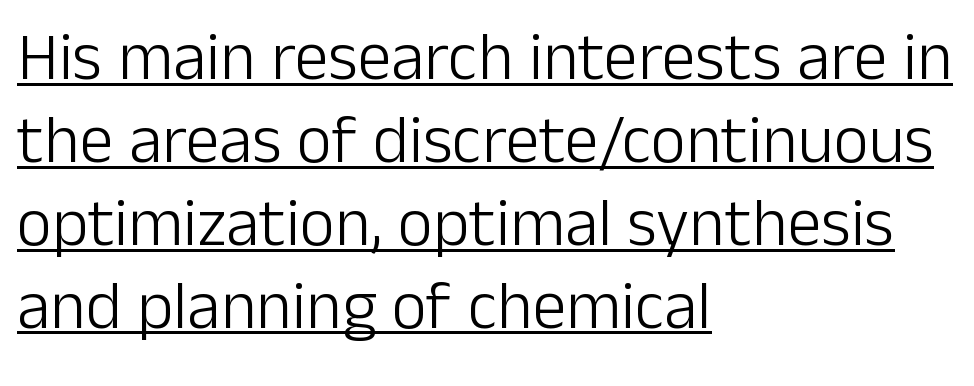
Tracking here is standard; glyphs follow each other at the usual distance. Italic? Not at all — the glyphs are vertical. Each letter keeps its own natural width here, so spacing adapts to shape. This is underlined copy, the kind a proofreader might mark for attention. Is the block centered? No — it sits flush against the left margin. Grotesque or geometric, the face here clearly has no serifs.
